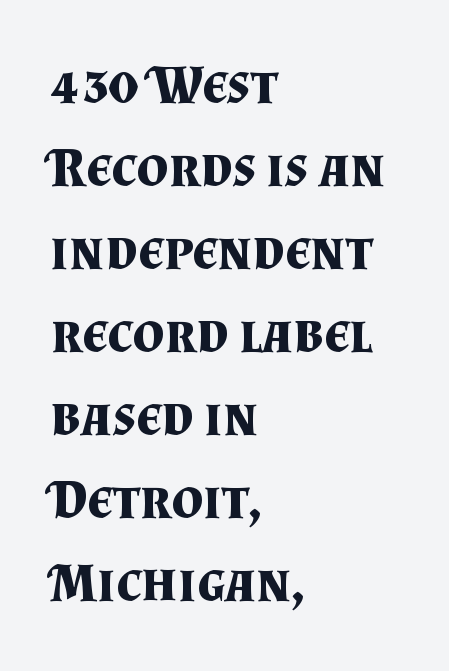
{"serif": "yes", "italic": "no", "bold": "yes", "weight": "bold", "width": "normal", "stroke_contrast": "medium", "x_height": "small", "monospaced": "no", "underline": "no", "align": "left", "line_spacing": "normal", "line_spacing_ratio": 1.51, "letter_spacing": "normal", "letter_spacing_em": 0.0, "glyph_px": 55}
